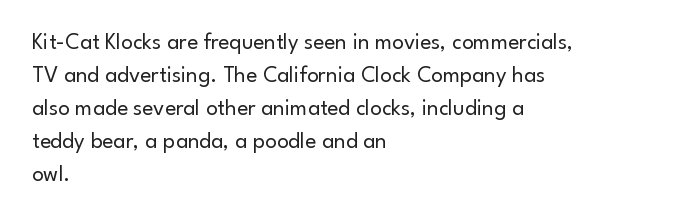
Q: Is the text bold? A: No.
Q: Is the text italic (slanted)? A: No, it is upright.
Q: Is the text underlined? A: No.
Q: How is the paragraph aligned? A: Left-aligned.
Q: Is the spacing between letters normal or unusually wide? A: Normal.
Q: Is the spacing between lines tight, normal or loose? A: Normal.
